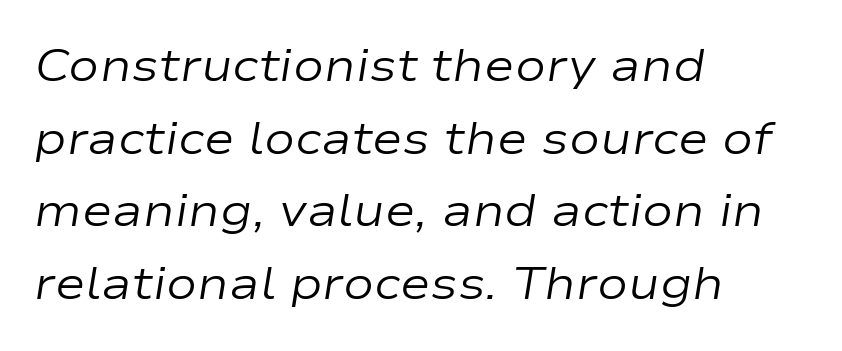
No heavy texture on the line: the type isn't bold. Students, observe: this is what conventionally led text looks like. The type is set solid horizontally, with unmodified tracking. The letters advance in unequal steps, a hallmark of proportional type.
